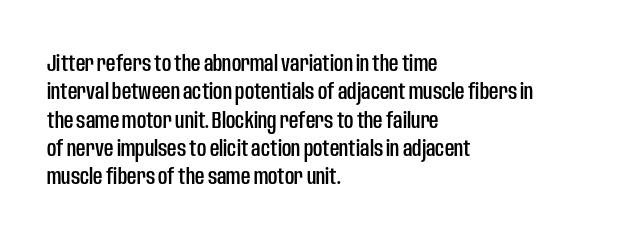
One-word summary of the alignment: left. These lines keep a tight, regular rhythm from letter to letter. Letters rest on an invisible, unmarked baseline. In terms of posture, this sample is upright.
